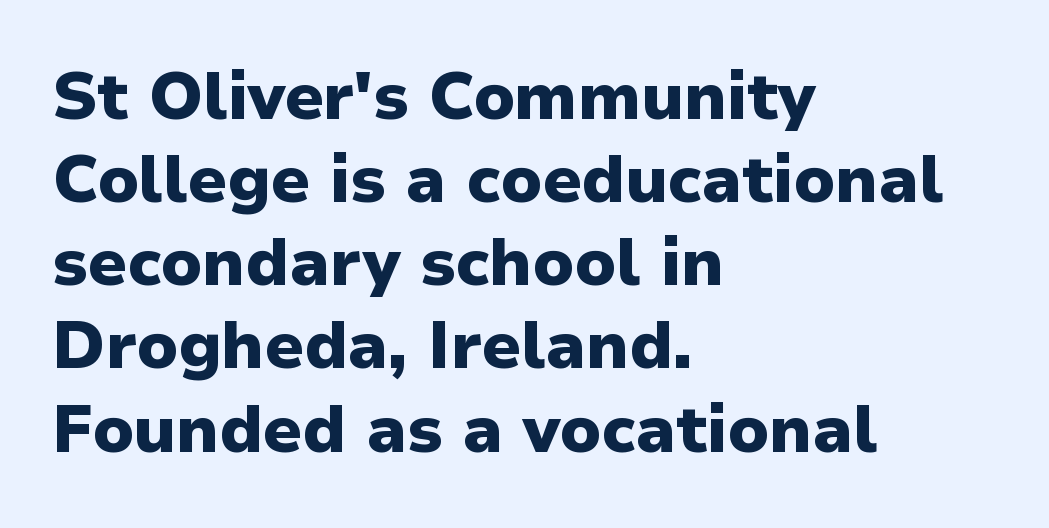
The image shows 66 px heavy sans-serif type, upright; set left-aligned, normal line spacing (1.26x), normal letter spacing, not underlined; low stroke contrast and a medium x-height.
